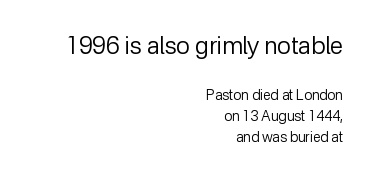
The image shows 24 px text type, upright; set right-aligned, normal line spacing (1.47x), normal letter spacing, not underlined; the first (top) block is 1.71x larger.
